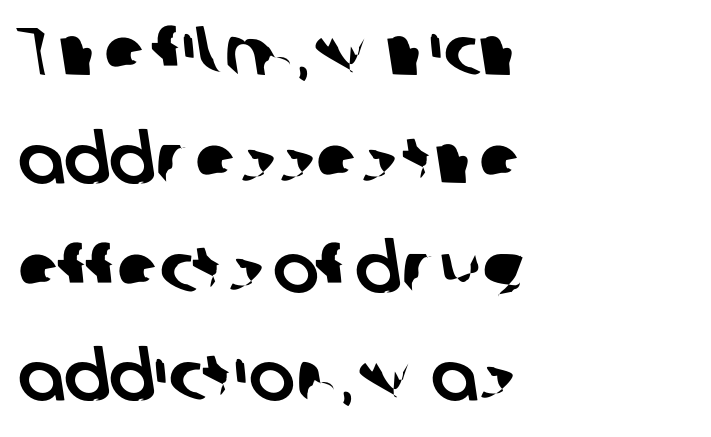
Leftover space on each line is placed entirely after the last word. Words float on clear page, feet unadorned. The horizontal fit of the characters is conventional and even. This sample has the flowing, uneven cadence of proportional lettering. This sample keeps an unexceptional amount of space between lines. The glyphs in this specimen are sans serif.
